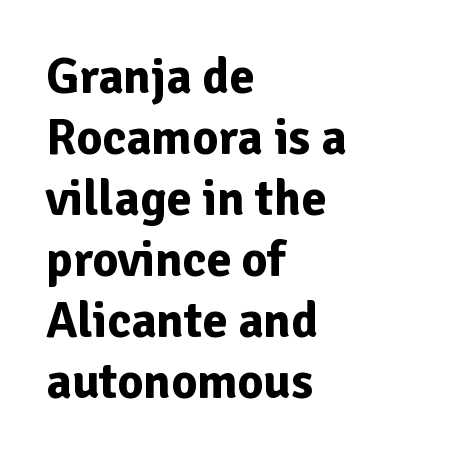
Q: Is the text bold? A: Yes.
Q: Is the text italic (slanted)? A: No, it is upright.
Q: Is the typeface a serif or a sans-serif typeface? A: Sans-serif.
Q: Is the text underlined? A: No.
Q: How is the paragraph aligned? A: Left-aligned.
Q: Is the spacing between letters normal or unusually wide? A: Normal.
Q: Width (condensed, normal, or wide)? A: Normal.
Q: Stroke contrast? A: Low.
Q: x-height? A: Medium.
Q: Monospaced? A: No.
